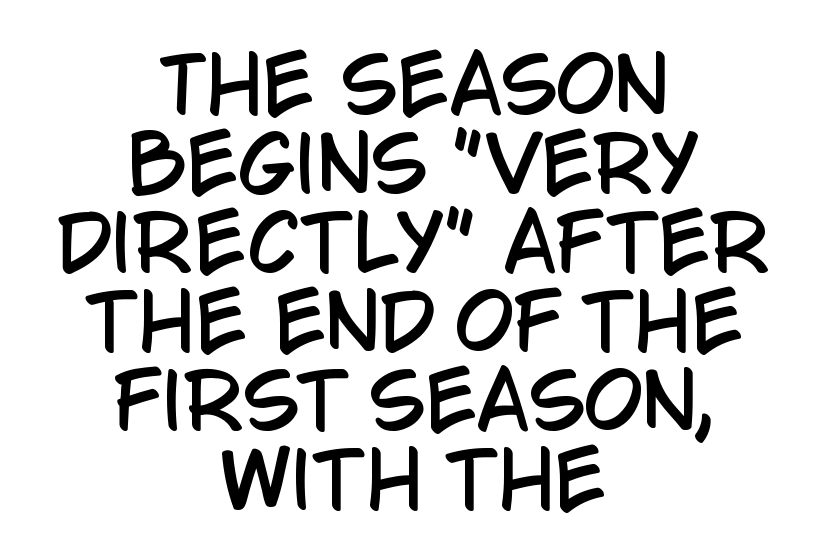
The lines are packed closely together with very little leading. The passage shown is typed in a proportional face where columns would drift. Words appear dense and cohesive because spacing is normal. This is roman type, the default non-slanted kind.
